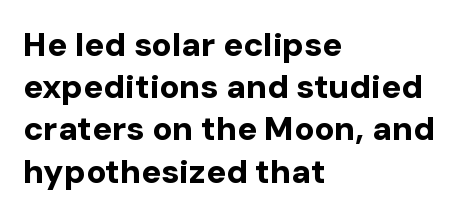
The image shows 33 px bold sans-serif type, upright; set left-aligned, normal line spacing (1.28x), normal letter spacing, not underlined; low stroke contrast and a medium x-height.
